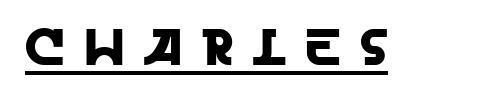
Do the characters align in a grid? No, the font is proportional. Font category for this specimen: sans-serif. Display-style spreading of the glyphs; the letterfit is very open. Italic? Not at all — the glyphs are vertical. Does a line run under the words? Yes, clearly.
